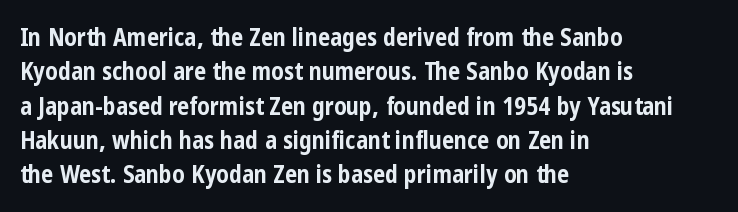
The passage shown is emphatically bold. The space directly below the letters is spotless. Italic? Not at all — the glyphs are vertical. The block of text has a typical density, with ordinary space between rows.
